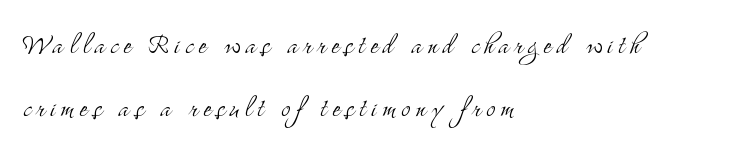
{"serif": "yes", "bold": "no", "weight": "light", "width": "condensed", "stroke_contrast": "medium", "x_height": "small", "monospaced": "no", "underline": "no", "align": "left", "line_spacing_ratio": 1.84, "glyph_px": 34}
